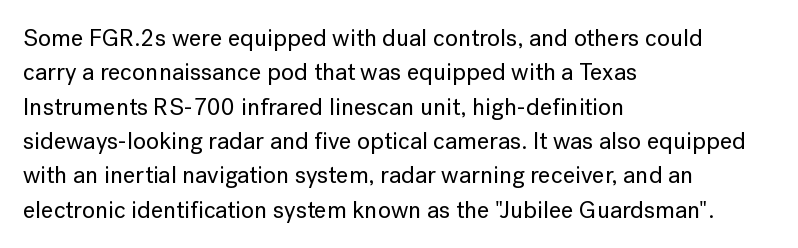
Q: Is the text italic (slanted)? A: No, it is upright.
Q: Is the text underlined? A: No.
Q: How is the paragraph aligned? A: Left-aligned.
Q: Is the spacing between letters normal or unusually wide? A: Normal.
Q: Is the spacing between lines tight, normal or loose? A: Normal.
